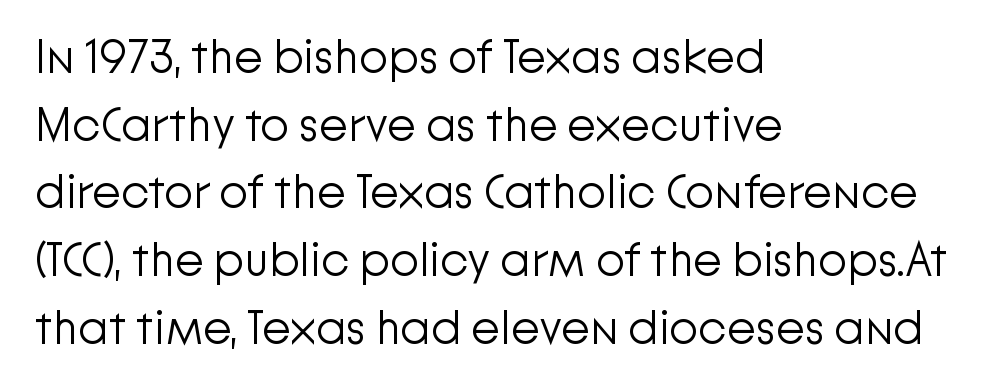
In terms of posture, this sample is upright. Teacher's note: observe the even left margin — that is flush-left alignment. Descenders are the only things crossing below the line. The rendering uses natural spacing where letterforms have individual widths. Stroke terminals: plain, sans-serif. A normal amount of white space separates one row of letters from the next.
